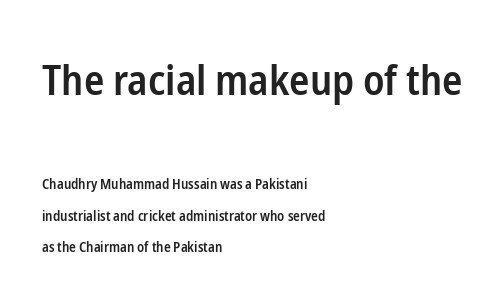
Q: Is the text bold? A: Semi-bold.
Q: Is the text italic (slanted)? A: No, it is upright.
Q: Is the typeface a serif or a sans-serif typeface? A: Sans-serif.
Q: Is the text underlined? A: No.
Q: How is the paragraph aligned? A: Left-aligned.
Q: Is the spacing between letters normal or unusually wide? A: Normal.
Q: Is the spacing between lines tight, normal or loose? A: Loose.
Q: Which block of text is set in a larger size, the first (top) or the second (bottom)? A: The first (top) one.
Q: Width (condensed, normal, or wide)? A: Condensed.
Q: Stroke contrast? A: Low.
Q: x-height? A: Medium.
Q: Monospaced? A: No.
